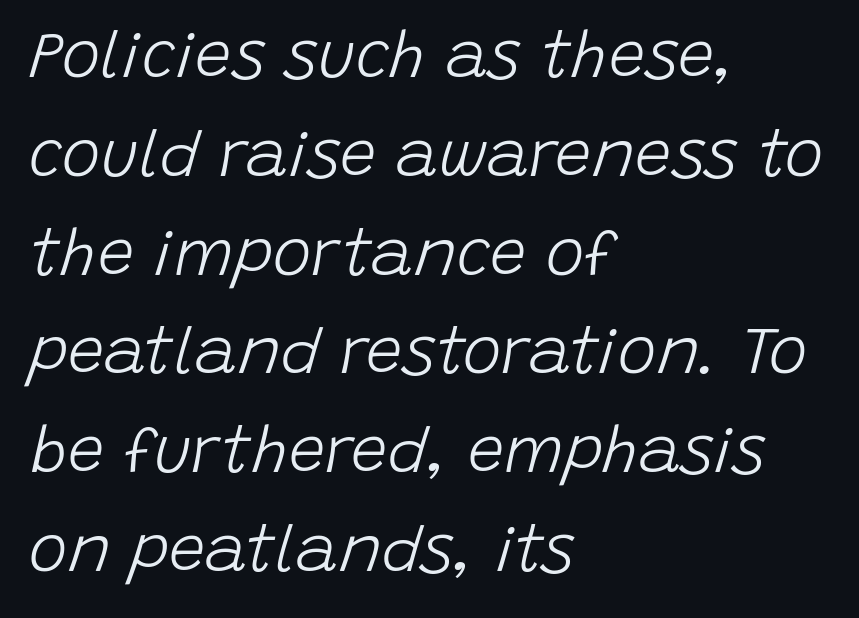
Q: Is the text bold? A: No.
Q: Is the text italic (slanted)? A: Yes, it leans right by about 15 degrees.
Q: Is the text underlined? A: No.
Q: How is the paragraph aligned? A: Left-aligned.
Q: Is the spacing between letters normal or unusually wide? A: Normal.
Q: Is the spacing between lines tight, normal or loose? A: Normal.
Q: Width (condensed, normal, or wide)? A: Normal.
Q: Stroke contrast? A: Low.
Q: x-height? A: Large.
Q: Monospaced? A: No.
